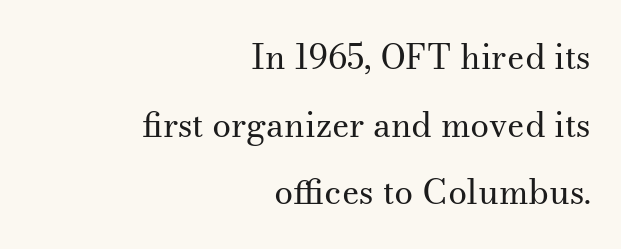
Q: Is the text bold? A: No.
Q: Is the text italic (slanted)? A: No, it is upright.
Q: Is the typeface a serif or a sans-serif typeface? A: Serif.
Q: Is the text underlined? A: No.
Q: How is the paragraph aligned? A: Right-aligned.
Q: Is the spacing between letters normal or unusually wide? A: Normal.
Q: Is the spacing between lines tight, normal or loose? A: Loose.
Q: Width (condensed, normal, or wide)? A: Normal.
Q: Stroke contrast? A: Medium.
Q: x-height? A: Small.
Q: Monospaced? A: No.
